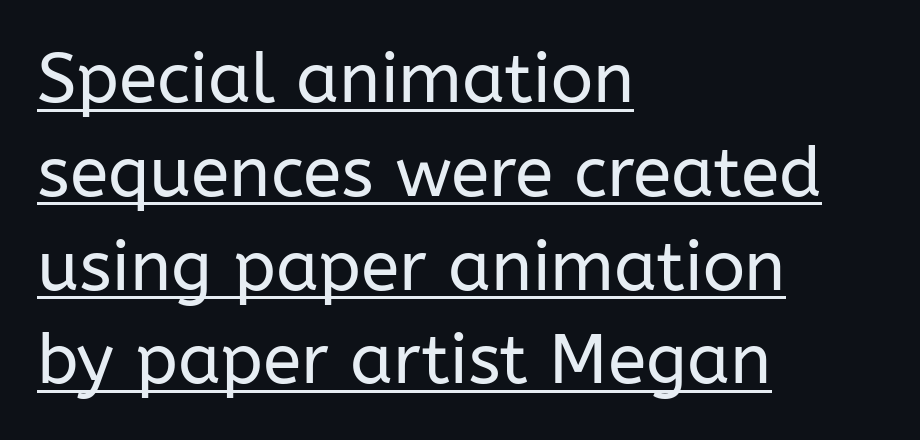
No heavy texture on the line: the type isn't bold. Like a heading marked for emphasis, these lines bear an underscore. The lines are quadded left. Grotesque or geometric, the face here clearly has no serifs.
